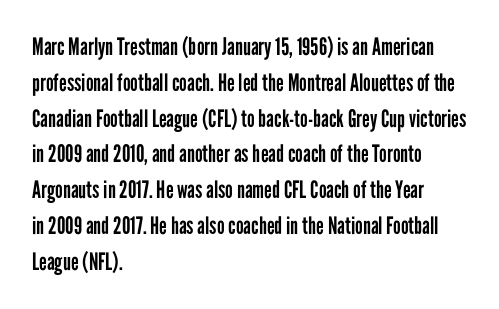
{"italic": "no", "bold": "no", "underline": "no", "align": "left", "line_spacing": "normal", "line_spacing_ratio": 1.49, "letter_spacing": "normal", "letter_spacing_em": 0.0, "glyph_px": 24}
